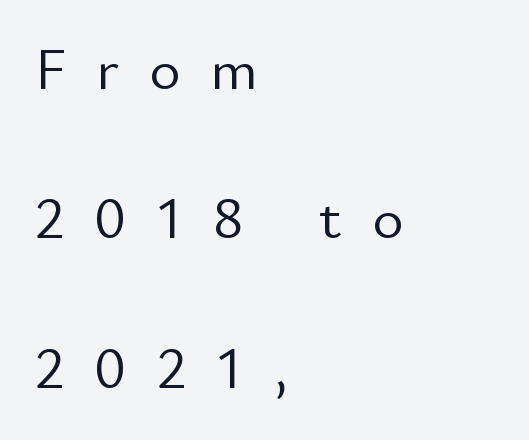
The image shows 60 px light sans-serif type, upright; set left-aligned, loose line spacing (2.49x), unusually wide letter spacing (+0.5 em), not underlined; low stroke contrast and a small x-height.
